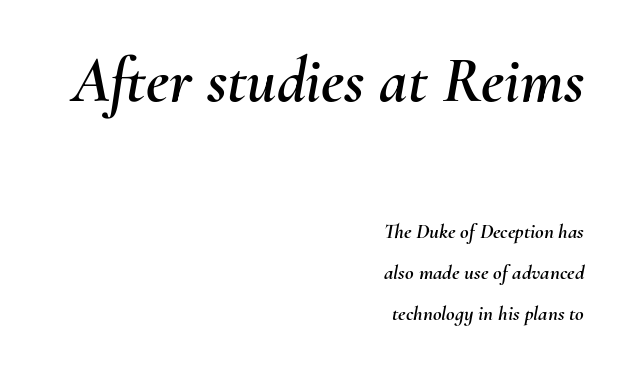
The image shows 64 px text type, italic (leaning right); set right-aligned, loose line spacing (1.96x), normal letter spacing, not underlined; the first (top) block is 3.05x larger; medium stroke contrast and a small x-height.
